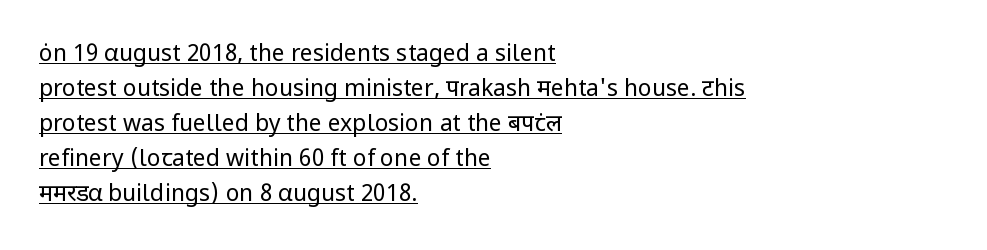
{"italic": "no", "bold": "no", "underline": "yes", "align": "left", "line_spacing": "normal", "line_spacing_ratio": 1.52, "letter_spacing": "normal", "letter_spacing_em": 0.0, "glyph_px": 23}
